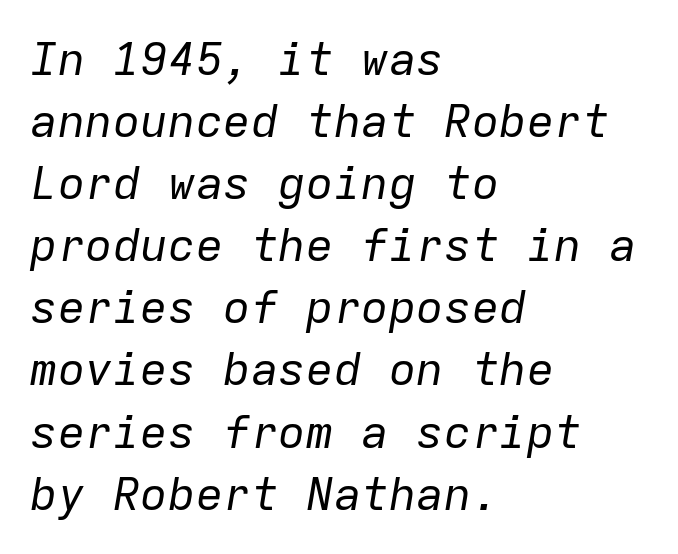
Does the lettering tilt? It does — this is italic. Fixed-width glyphs throughout — classic coding-font behaviour. Normally led — the rows are evenly, conventionally spaced. This rendering features lettering with no underline. The rendering keeps characters at their native spacing. The characters are drawn with everyday or finer stroke widths.
